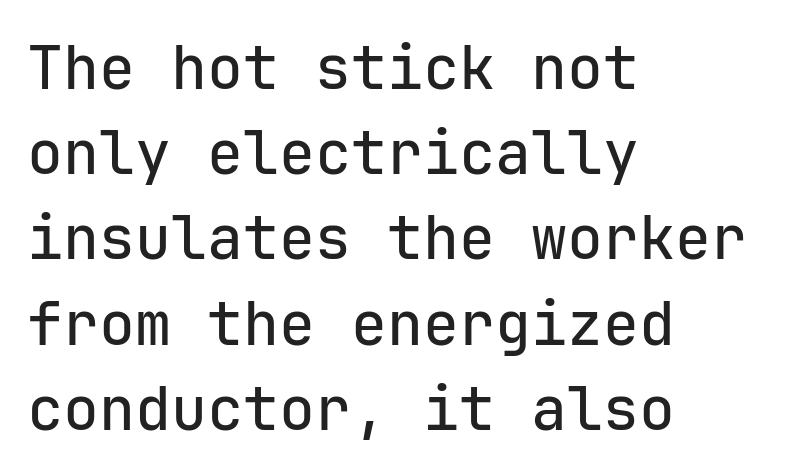
The image shows 60 px sans-serif type, upright, monospaced; set left-aligned, normal line spacing (1.42x), normal letter spacing, not underlined; low stroke contrast and a medium x-height.
